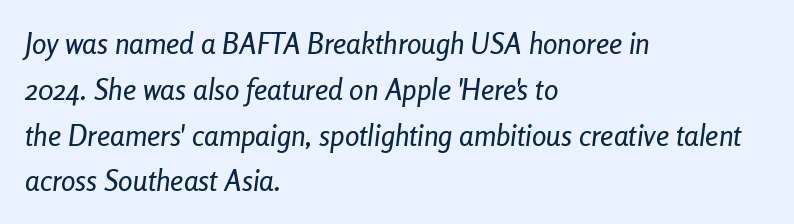
Q: Is the text italic (slanted)? A: Yes, it leans right by about 8 degrees.
Q: Is the text underlined? A: No.
Q: How is the paragraph aligned? A: Left-aligned.
Q: Is the spacing between letters normal or unusually wide? A: Normal.
Q: Is the spacing between lines tight, normal or loose? A: Normal.
Q: Width (condensed, normal, or wide)? A: Condensed.
Q: Stroke contrast? A: Low.
Q: x-height? A: Medium.
Q: Monospaced? A: No.
